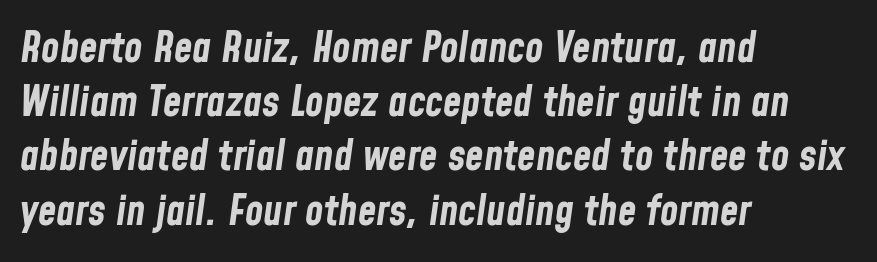
The glyphs are unaccompanied by any horizontal stroke below them. Is this a fixed-width face? No — the glyphs have proportional, varying widths. Horizontally, the lines are justified to the leading edge only. Notice how descenders clear the ascenders below comfortably — that's standard leading.
